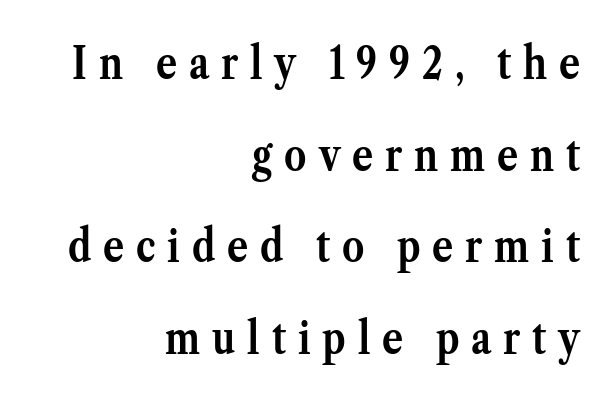
{"serif": "yes", "italic": "no", "bold": "yes", "weight": "semibold", "width": "normal", "stroke_contrast": "medium", "x_height": "medium", "monospaced": "no", "underline": "no", "align": "right", "line_spacing": "loose", "line_spacing_ratio": 2.08, "letter_spacing": "wide", "letter_spacing_em": 0.27, "glyph_px": 44}
